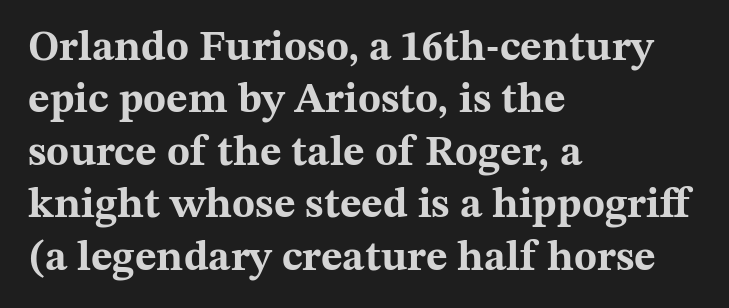
Q: Is the text bold? A: Yes.
Q: Is the text italic (slanted)? A: No, it is upright.
Q: Is the typeface a serif or a sans-serif typeface? A: Serif.
Q: Is the text underlined? A: No.
Q: How is the paragraph aligned? A: Left-aligned.
Q: Is the spacing between letters normal or unusually wide? A: Normal.
Q: Is the spacing between lines tight, normal or loose? A: Normal.
Q: Width (condensed, normal, or wide)? A: Wide.
Q: Stroke contrast? A: Medium.
Q: x-height? A: Medium.
Q: Monospaced? A: No.
